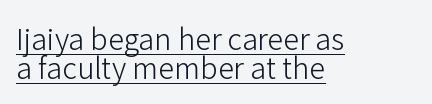
Q: Is the text bold? A: No.
Q: Is the text italic (slanted)? A: No, it is upright.
Q: Is the typeface a serif or a sans-serif typeface? A: Sans-serif.
Q: Is the text underlined? A: Yes.
Q: How is the paragraph aligned? A: Left-aligned.
Q: Is the spacing between letters normal or unusually wide? A: Normal.
Q: Is the spacing between lines tight, normal or loose? A: Tight.
Q: Width (condensed, normal, or wide)? A: Normal.
Q: Stroke contrast? A: Low.
Q: x-height? A: Medium.
Q: Monospaced? A: No.
